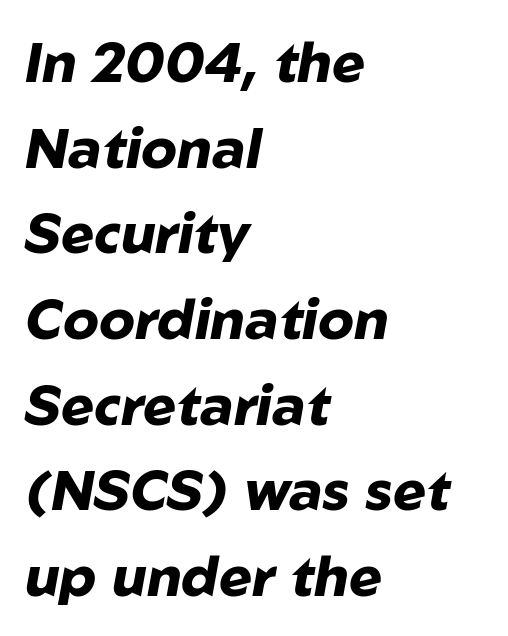
Underlining? Definitely not there. Set as a true bold cut, around the 700 mark. The rendering keeps characters at their native spacing. Students, observe: this is what conventionally led text looks like.
